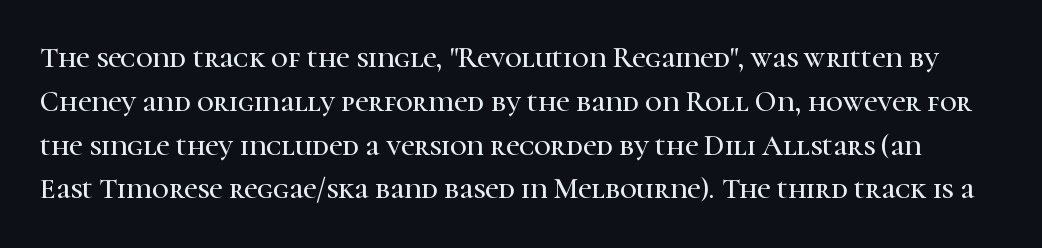
Q: Is the text italic (slanted)? A: No, it is upright.
Q: Is the typeface a serif or a sans-serif typeface? A: Serif.
Q: Is the text underlined? A: No.
Q: Is the spacing between letters normal or unusually wide? A: Normal.
Q: Is the spacing between lines tight, normal or loose? A: Normal.
Q: Width (condensed, normal, or wide)? A: Normal.
Q: Stroke contrast? A: High.
Q: x-height? A: Medium.
Q: Monospaced? A: No.
